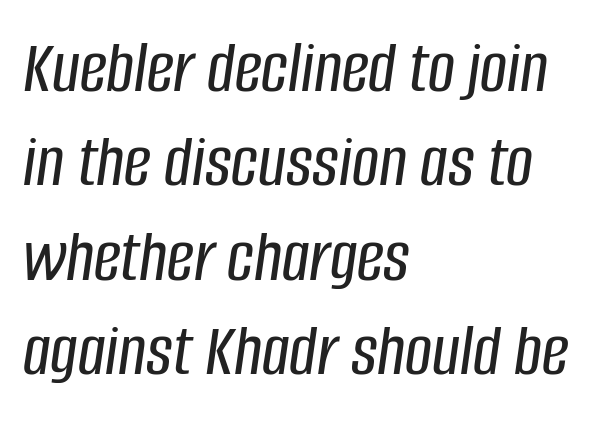
The image shows 75 px condensed type, italic (leaning right); set left-aligned, normal line spacing (1.26x), normal letter spacing, not underlined; low stroke contrast and a large x-height.
